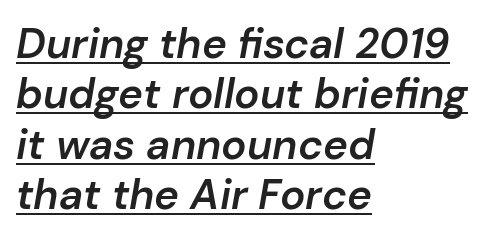
{"italic": "yes", "lean": "right", "slant_degrees": 10, "bold": "semi", "weight": "semibold", "width": "normal", "stroke_contrast": "low", "x_height": "medium", "monospaced": "no", "underline": "yes", "align": "left", "line_spacing_ratio": 1.2, "letter_spacing": "normal", "letter_spacing_em": 0.0, "glyph_px": 42}
